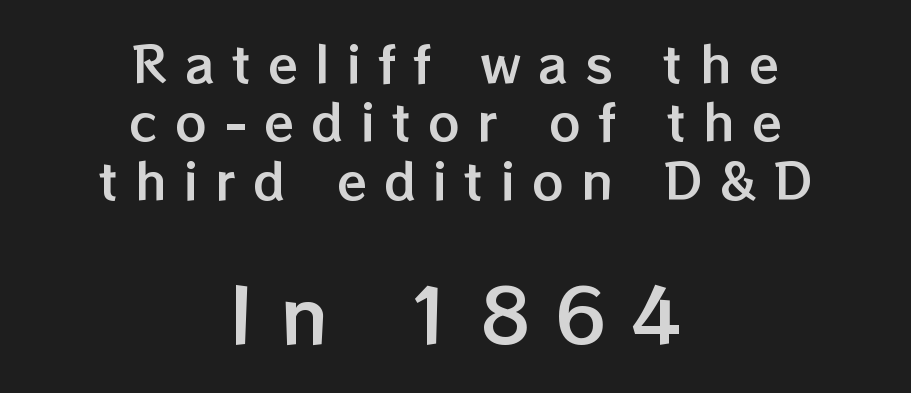
Q: Is the text italic (slanted)? A: No, it is upright.
Q: Is the text underlined? A: No.
Q: How is the paragraph aligned? A: Centered.
Q: Is the spacing between letters normal or unusually wide? A: Unusually wide.
Q: Which block of text is set in a larger size, the first (top) or the second (bottom)? A: The second (bottom) one.
Q: Width (condensed, normal, or wide)? A: Normal.
Q: Stroke contrast? A: Low.
Q: x-height? A: Medium.
Q: Monospaced? A: No.
